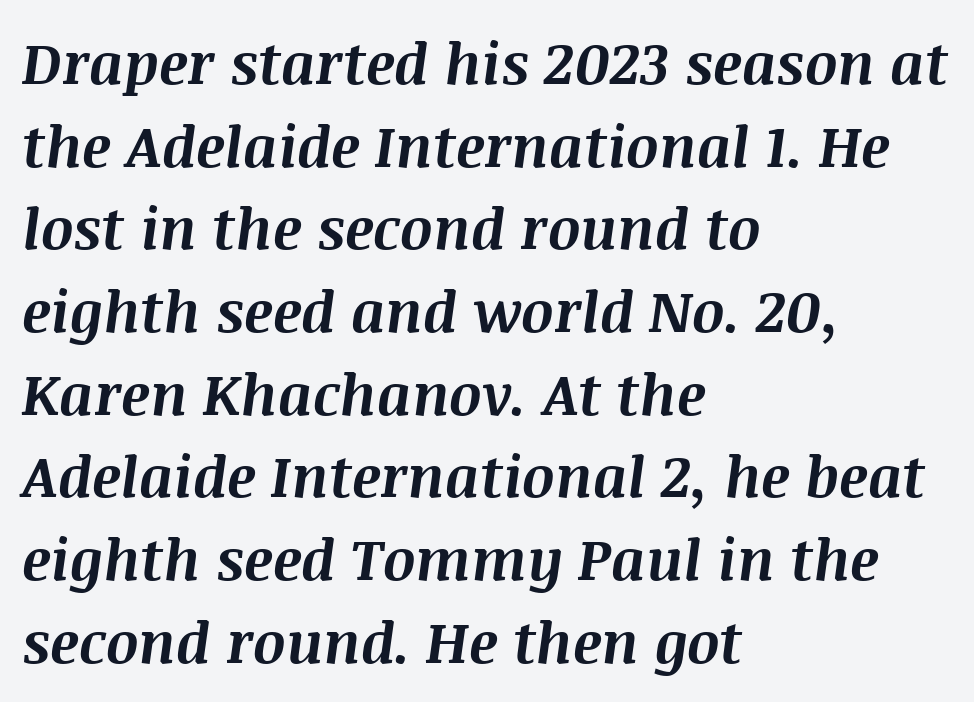
These lines carry a lot of weight — the face is fully bold. The rendering applies a slant to the glyphs. Does the leading feel generous? No, just average. Words float on clear page, feet unadorned.
